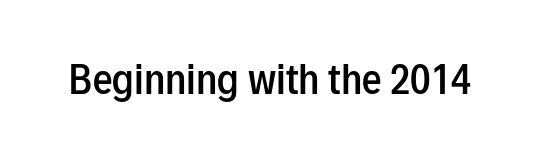
{"serif": "no", "italic": "no", "bold": "semi", "weight": "semibold", "width": "condensed", "stroke_contrast": "low", "x_height": "medium", "monospaced": "no", "underline": "no", "letter_spacing": "normal", "letter_spacing_em": 0.0, "glyph_px": 39}
